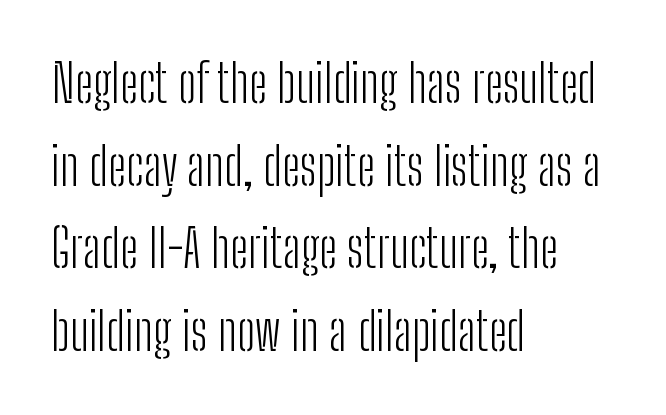
{"serif": "no", "italic": "no", "bold": "no", "weight": "light", "width": "condensed", "stroke_contrast": "low", "x_height": "medium", "monospaced": "no", "underline": "no", "align": "left", "line_spacing": "normal", "line_spacing_ratio": 1.59, "letter_spacing": "normal", "letter_spacing_em": 0.0, "glyph_px": 52}
